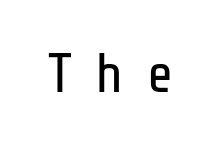
The image shows 56 px regular-weight, condensed sans-serif type, upright; set unusually wide letter spacing (+0.42 em), not underlined; low stroke contrast and a medium x-height.
